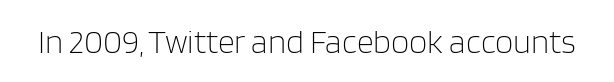
The rendering uses natural spacing where letterforms have individual widths. Nobody touched the tracking dial on this one. The typography opts for an upright posture over an oblique one. No feet cap the strokes, marking this as sans-serif type. Weight: in the light-to-regular range. A bare baseline throughout the passage.
